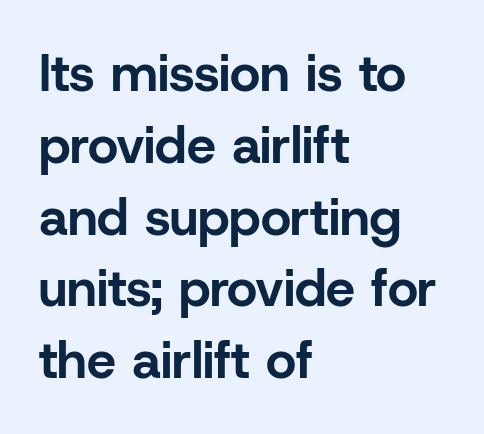
The image shows 52 px bold sans-serif type, upright; set left-aligned, normal line spacing (1.38x), normal letter spacing, not underlined; low stroke contrast and a medium x-height.
